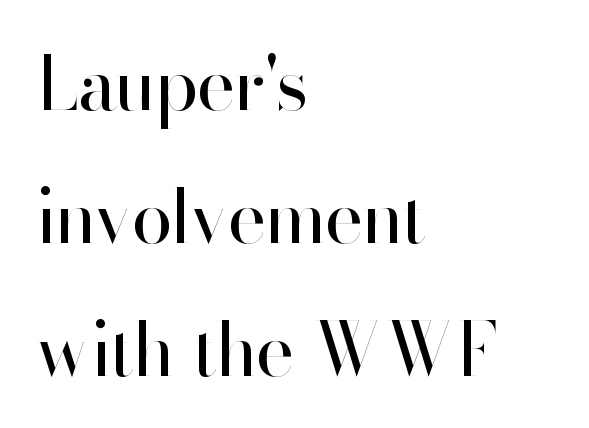
{"serif": "no", "italic": "no", "bold": "no", "weight": "regular", "width": "normal", "stroke_contrast": "high", "x_height": "small", "monospaced": "no", "underline": "no", "align": "left", "line_spacing_ratio": 1.8, "letter_spacing": "normal", "letter_spacing_em": 0.0, "glyph_px": 74}
